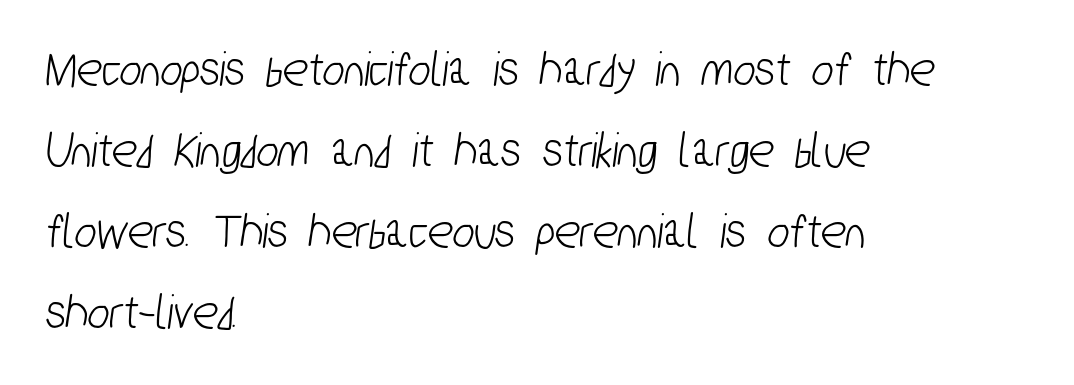
{"serif": "no", "width": "condensed", "stroke_contrast": "low", "x_height": "medium", "monospaced": "no", "underline": "no", "align": "left", "line_spacing": "normal", "line_spacing_ratio": 1.56, "letter_spacing": "normal", "letter_spacing_em": 0.0, "glyph_px": 52}
